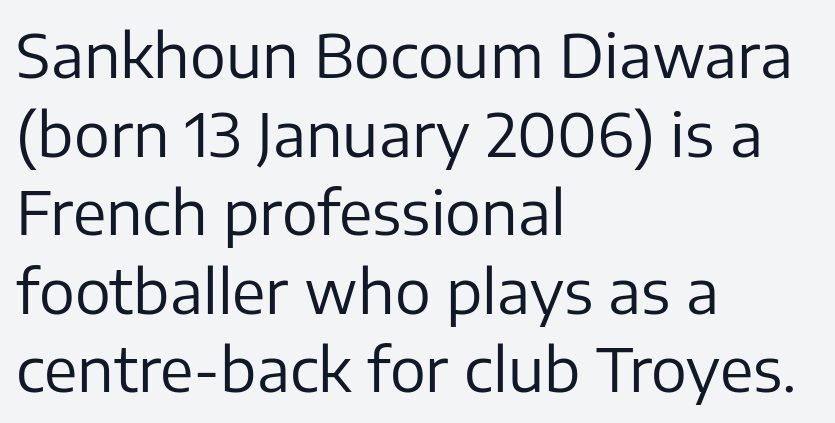
One glance says typical: line gaps are just what's usual. Horizontally, the lines are justified to the leading edge only. If you drew a line through each stem, it would be perfectly vertical. Do the characters align in a grid? No, the font is proportional.
